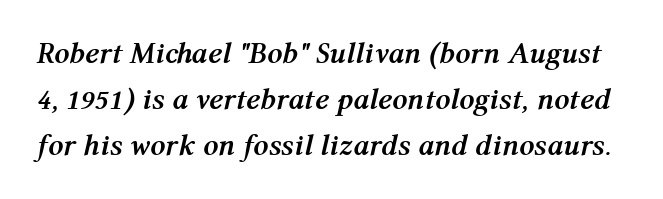
{"italic": "yes", "lean": "right", "slant_degrees": 12, "bold": "yes", "weight": "semibold", "width": "normal", "stroke_contrast": "medium", "x_height": "medium", "monospaced": "no", "underline": "no", "line_spacing": "normal", "line_spacing_ratio": 1.53, "letter_spacing": "normal", "letter_spacing_em": 0.0, "glyph_px": 30}
